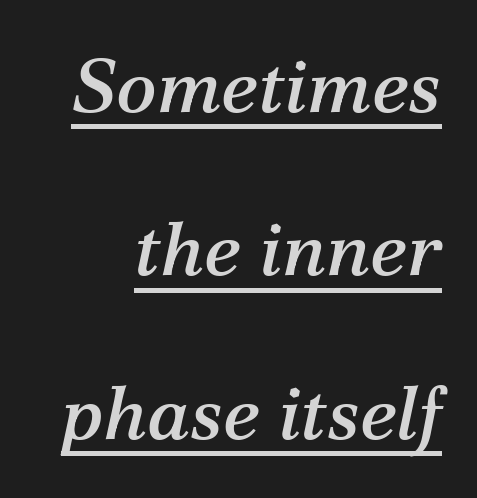
Q: Is the text italic (slanted)? A: Yes, it leans right by about 12 degrees.
Q: Is the typeface a serif or a sans-serif typeface? A: Serif.
Q: Is the text underlined? A: Yes.
Q: How is the paragraph aligned? A: Right-aligned.
Q: Is the spacing between letters normal or unusually wide? A: Normal.
Q: Is the spacing between lines tight, normal or loose? A: Loose.
Q: Width (condensed, normal, or wide)? A: Normal.
Q: Stroke contrast? A: Medium.
Q: x-height? A: Medium.
Q: Monospaced? A: No.
